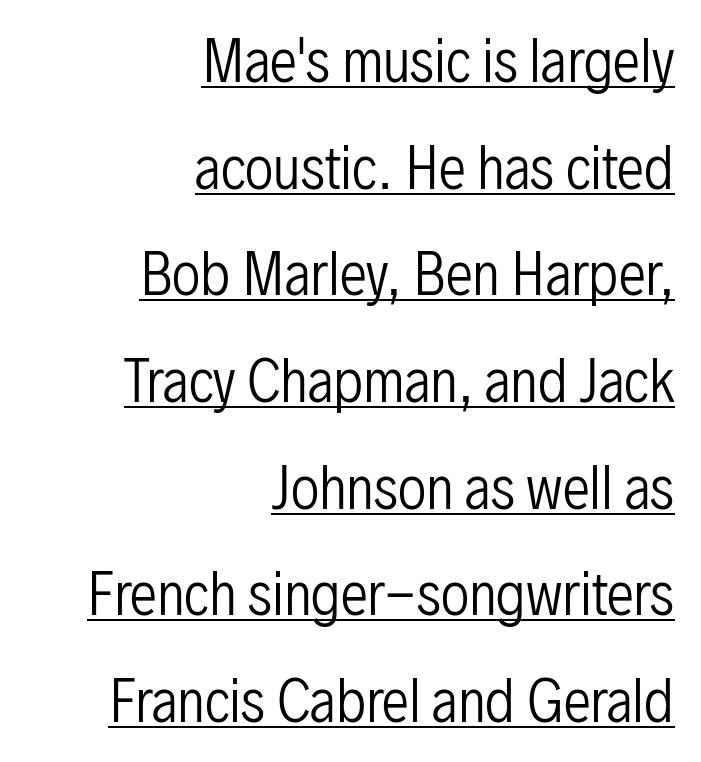
The image shows 55 px regular-weight, condensed sans-serif type, upright; set right-aligned, loose line spacing (1.94x), normal letter spacing, underlined; low stroke contrast and a medium x-height.
